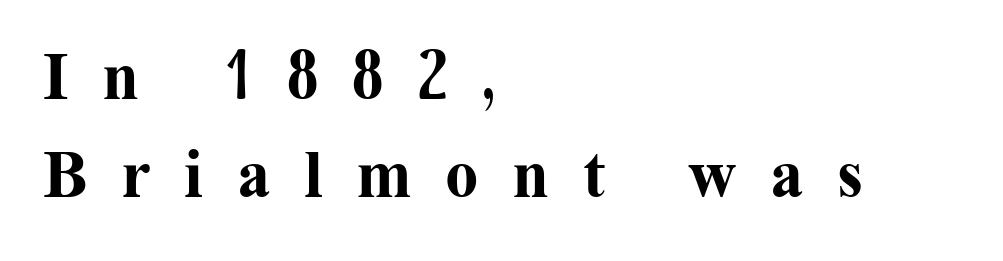
Characters remain perfectly vertical along every line. Each word looks stretched out because of the extra space between its letters. Casual observation: everything's shoved over to the left. On the weight axis this lands at bold, roughly 700. The font family rendered here belongs to the serif group. The rendering uses a moderate line-height, typical for paragraphs.
